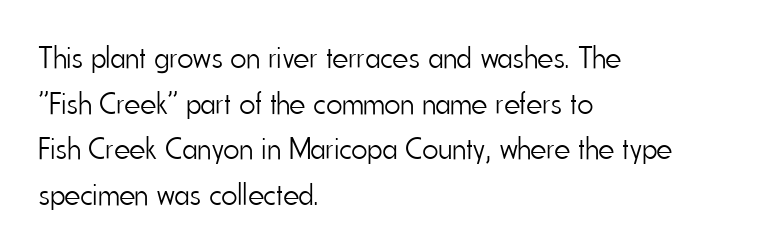
The image shows 31 px light, condensed sans-serif type, upright; set left-aligned, normal line spacing (1.47x), normal letter spacing, not underlined; low stroke contrast and a small x-height.
